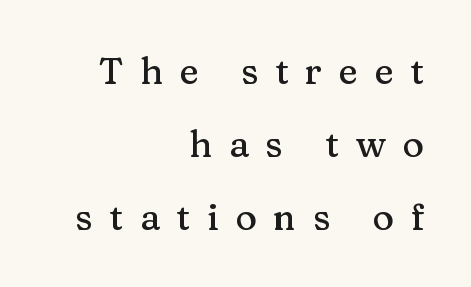
{"serif": "yes", "italic": "no", "width": "normal", "stroke_contrast": "medium", "x_height": "medium", "monospaced": "no", "underline": "no", "align": "right", "line_spacing": "loose", "line_spacing_ratio": 1.97, "letter_spacing": "wide", "letter_spacing_em": 0.45, "glyph_px": 37}
